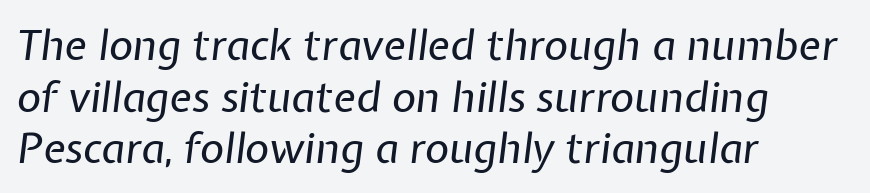
Q: Is the text bold? A: No.
Q: Is the text italic (slanted)? A: Yes, it leans right by about 7 degrees.
Q: Is the text underlined? A: No.
Q: How is the paragraph aligned? A: Left-aligned.
Q: Is the spacing between letters normal or unusually wide? A: Normal.
Q: Width (condensed, normal, or wide)? A: Normal.
Q: Stroke contrast? A: Low.
Q: x-height? A: Medium.
Q: Monospaced? A: No.
